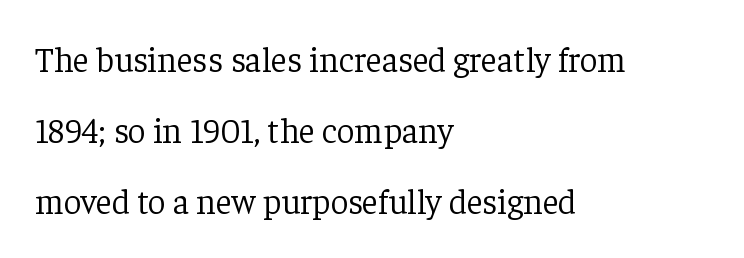
Q: Is the text bold? A: No.
Q: Is the text italic (slanted)? A: No, it is upright.
Q: Is the typeface a serif or a sans-serif typeface? A: Serif.
Q: Is the text underlined? A: No.
Q: How is the paragraph aligned? A: Left-aligned.
Q: Is the spacing between letters normal or unusually wide? A: Normal.
Q: Is the spacing between lines tight, normal or loose? A: Loose.
Q: Width (condensed, normal, or wide)? A: Normal.
Q: Stroke contrast? A: Low.
Q: x-height? A: Medium.
Q: Monospaced? A: No.
